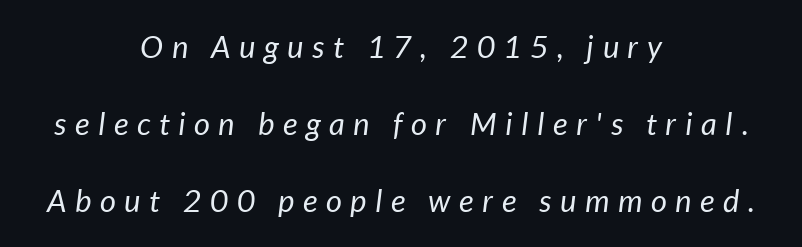
Q: Is the text bold? A: No.
Q: Is the text italic (slanted)? A: Yes, it leans right by about 7 degrees.
Q: Is the text underlined? A: No.
Q: How is the paragraph aligned? A: Centered.
Q: Is the spacing between letters normal or unusually wide? A: Unusually wide.
Q: Is the spacing between lines tight, normal or loose? A: Loose.
Q: Width (condensed, normal, or wide)? A: Normal.
Q: Stroke contrast? A: Low.
Q: x-height? A: Medium.
Q: Monospaced? A: No.
